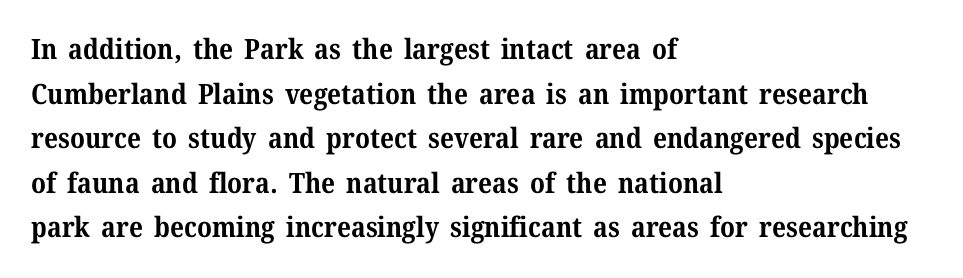
{"serif": "yes", "italic": "no", "bold": "yes", "weight": "bold", "width": "normal", "stroke_contrast": "medium", "x_height": "medium", "monospaced": "no", "underline": "no", "align": "left", "line_spacing": "normal", "line_spacing_ratio": 1.59, "letter_spacing": "normal", "letter_spacing_em": 0.0, "glyph_px": 28}
